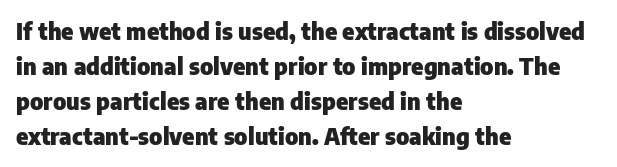
The image shows 23 px bold type, upright; set left-aligned, normal line spacing (1.52x), normal letter spacing, not underlined.
